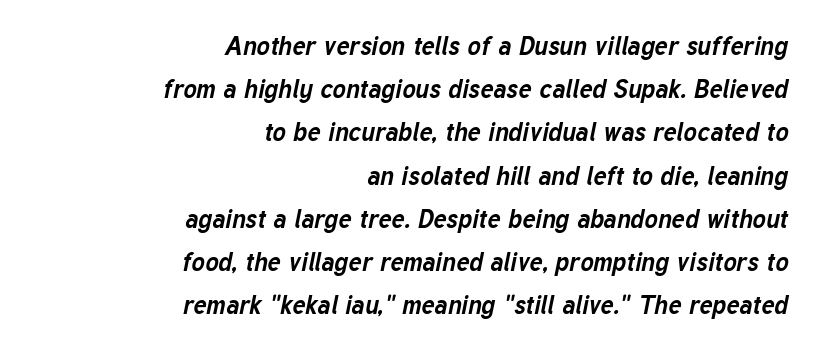
The axis of the letterforms is tilted away from vertical. Look at the stroke-to-counter ratio: heavy, a bold. The string is rendered with underlining switched off. These lines stack with their right ends in a neat column. Tracking here is standard; glyphs follow each other at the usual distance.
